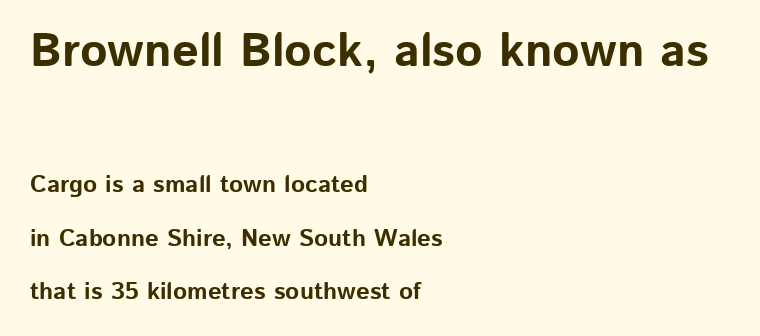
{"serif": "no", "italic": "no", "bold": "yes", "weight": "bold", "width": "normal", "stroke_contrast": "low", "x_height": "medium", "monospaced": "no", "underline": "no", "align": "left", "line_spacing": "loose", "line_spacing_ratio": 2.24, "letter_spacing": "normal", "letter_spacing_em": 0.0, "larger_block": "first", "size_ratio": 1.96, "glyph_px": 47}
